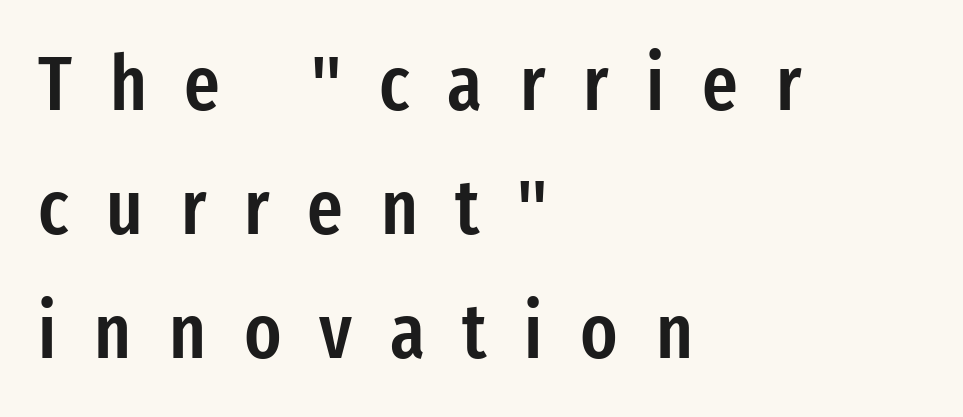
The image shows 77 px semibold, condensed sans-serif type, upright; set left-aligned, normal line spacing (1.61x), unusually wide letter spacing (+0.49 em), not underlined; low stroke contrast and a medium x-height.
